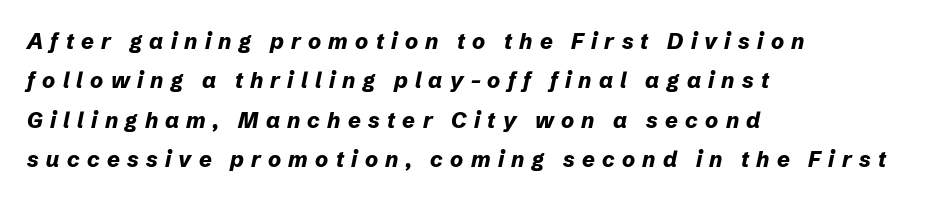
The image shows 22 px bold type, italic (leaning right); set left-aligned, line spacing 1.79x, unusually wide letter spacing (+0.33 em), not underlined.
